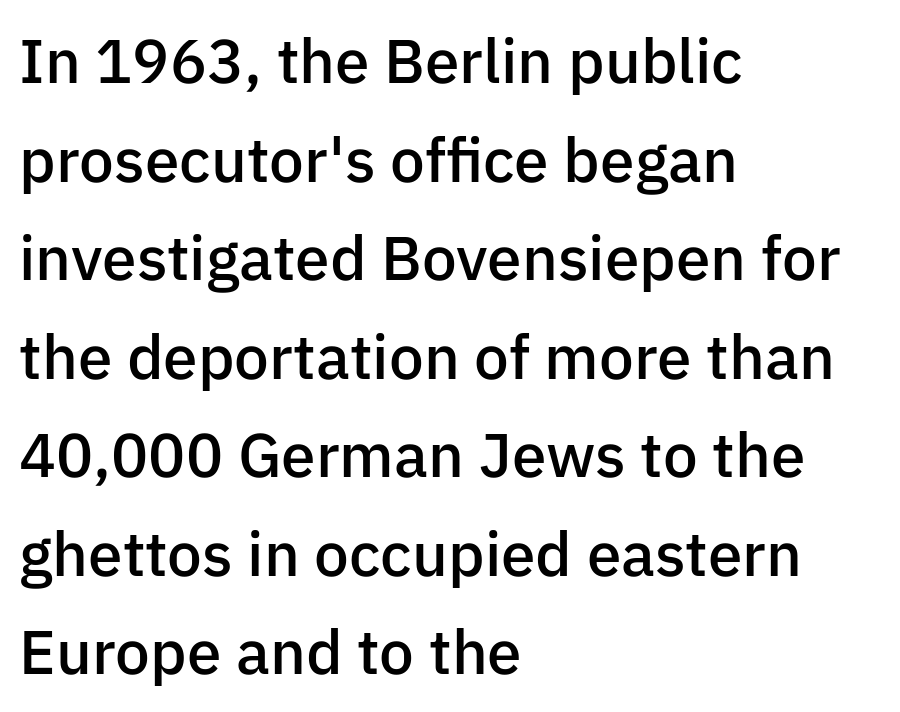
The image shows 62 px semibold sans-serif type, upright; set left-aligned, normal line spacing (1.59x), normal letter spacing, not underlined; low stroke contrast and a medium x-height.
